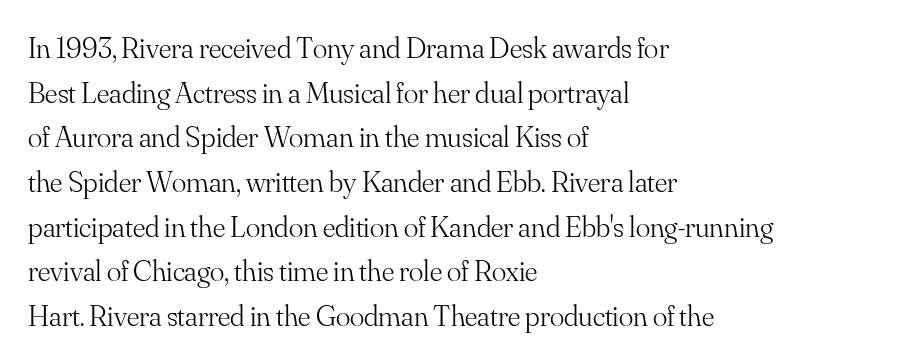
The image shows 30 px light serif type, upright; set left-aligned, normal line spacing (1.49x), normal letter spacing, not underlined; medium stroke contrast and a small x-height.
